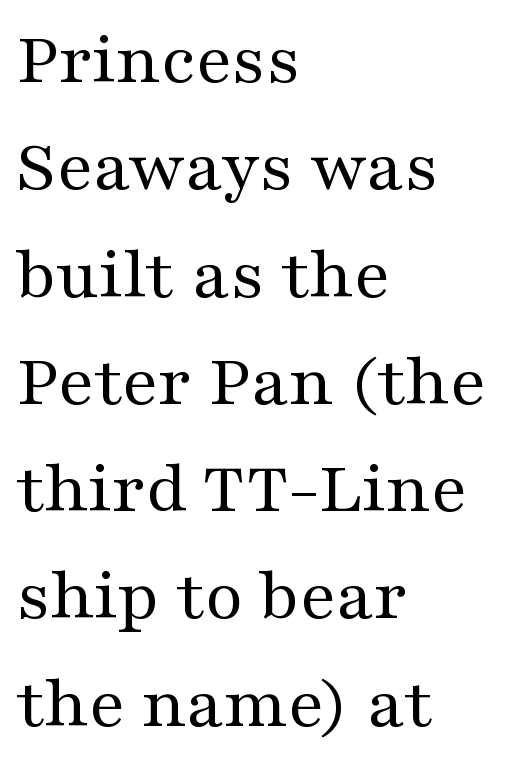
{"serif": "yes", "italic": "no", "bold": "no", "weight": "regular", "width": "wide", "stroke_contrast": "medium", "x_height": "medium", "monospaced": "no", "underline": "no", "align": "left", "line_spacing": "normal", "line_spacing_ratio": 1.45, "letter_spacing": "normal", "letter_spacing_em": 0.0, "glyph_px": 74}
